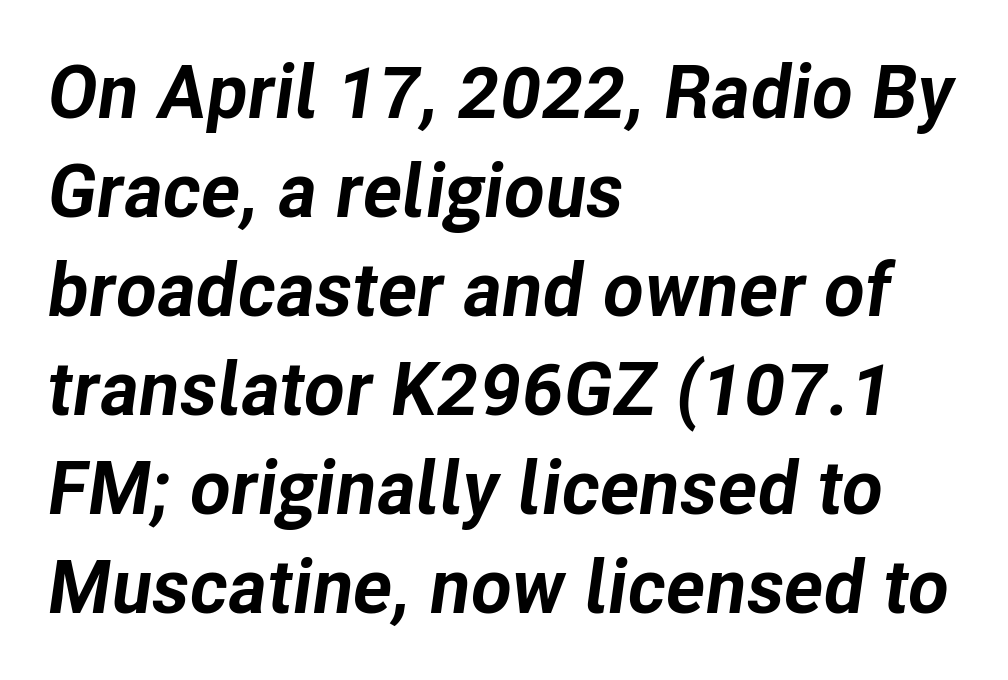
The image shows 75 px bold type, italic (leaning right); set left-aligned, normal line spacing (1.32x), normal letter spacing, not underlined; low stroke contrast and a medium x-height.
